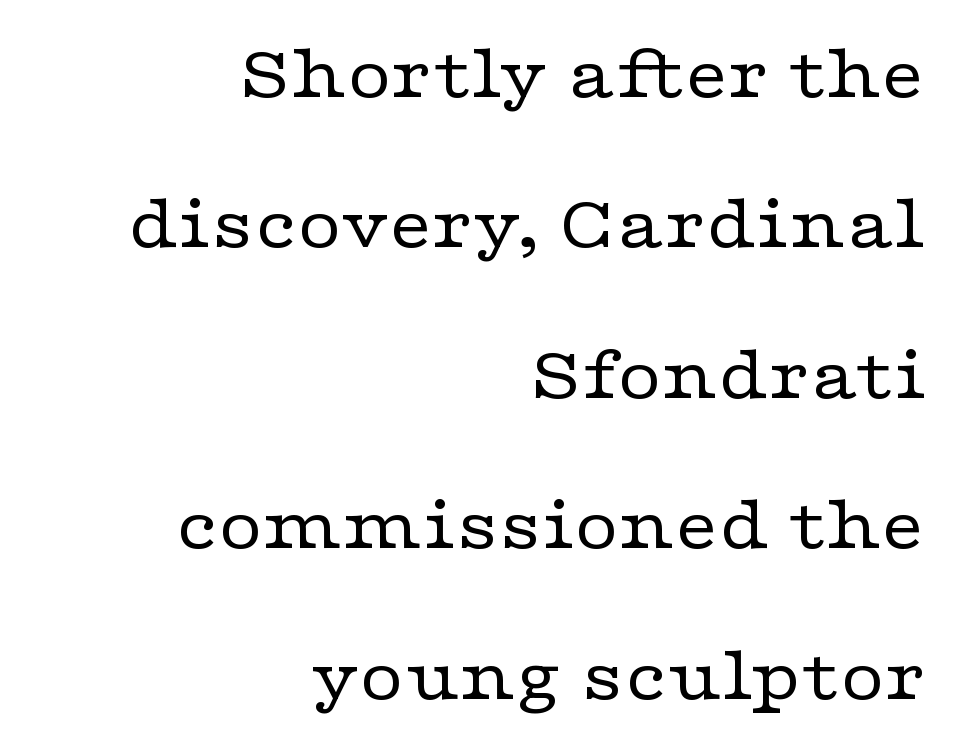
Each word holds together tightly as a unit, with standard inter-letter gaps. If you measured baseline to baseline, you'd find a long distance. Honestly, there is no underline to notice here at all. Stroke terminals: seriffed. Reading down the block, your eye finds every line finishing at a fixed right position.
